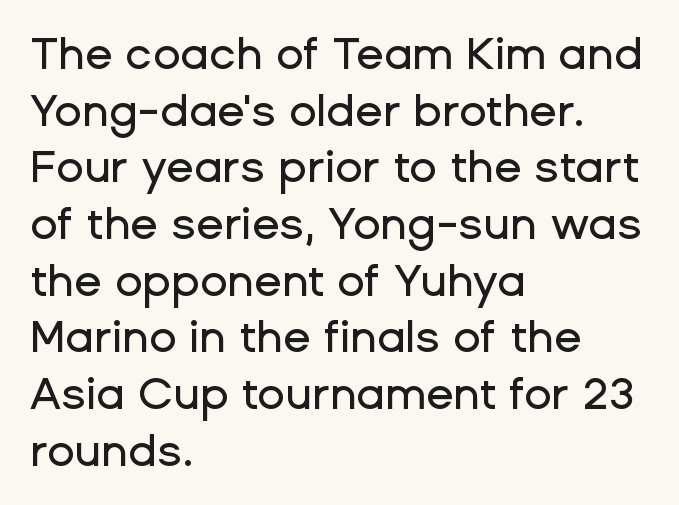
The passage shown has conventional tracking throughout. Each letter keeps its own natural width here, so spacing adapts to shape. Every row of glyphs begins at an identical x-position on the left. A roman cut, with each character standing at attention.
